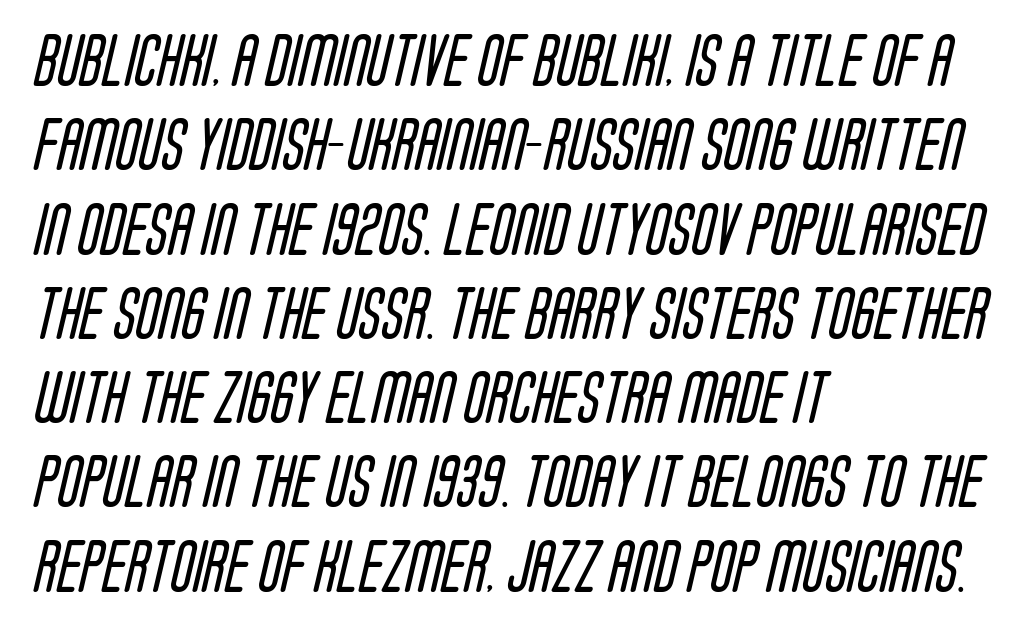
Does the leading feel generous? No, just average. Caption: multi-line text, flush left, ragged right. The passage shown is not underscored anywhere. No extra tracking has been applied to these lines.
